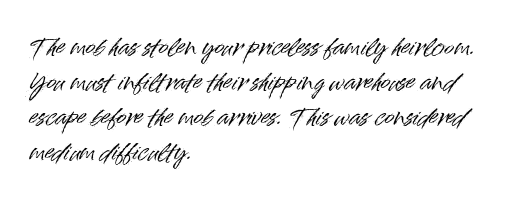
Q: Is the text italic (slanted)? A: Yes.
Q: Is the text underlined? A: No.
Q: How is the paragraph aligned? A: Left-aligned.
Q: Is the spacing between letters normal or unusually wide? A: Normal.
Q: Is the spacing between lines tight, normal or loose? A: Normal.
